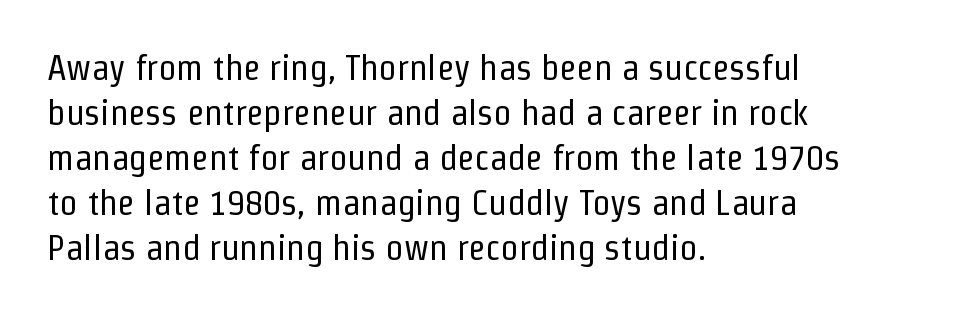
Q: Is the text bold? A: No.
Q: Is the text italic (slanted)? A: No, it is upright.
Q: Is the typeface a serif or a sans-serif typeface? A: Sans-serif.
Q: Is the text underlined? A: No.
Q: How is the paragraph aligned? A: Left-aligned.
Q: Is the spacing between letters normal or unusually wide? A: Normal.
Q: Is the spacing between lines tight, normal or loose? A: Normal.
Q: Width (condensed, normal, or wide)? A: Condensed.
Q: Stroke contrast? A: Low.
Q: x-height? A: Medium.
Q: Monospaced? A: No.
